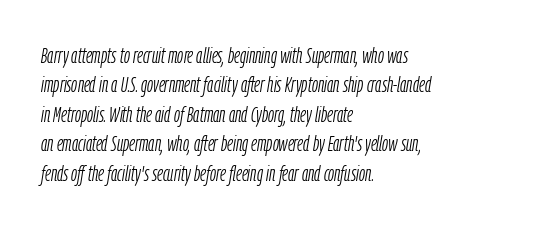
Q: Is the text bold? A: No.
Q: Is the text italic (slanted)? A: Yes, it leans right by about 9 degrees.
Q: Is the text underlined? A: No.
Q: How is the paragraph aligned? A: Left-aligned.
Q: Is the spacing between letters normal or unusually wide? A: Normal.
Q: Is the spacing between lines tight, normal or loose? A: Normal.
